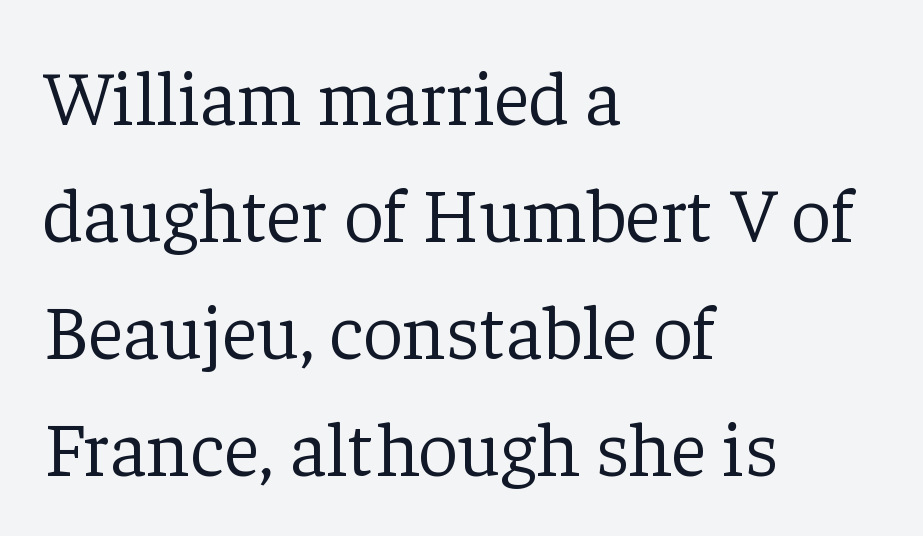
In terms of letterform style, serifs are clearly present. The weight tops out at a normal text grade. Compared with a centered layout, this one pins lines to the left instead. The letters advance in unequal steps, a hallmark of proportional type. In terms of leading, this rendering sits right in the middle. Unmarked baselines from the first word to the last.
